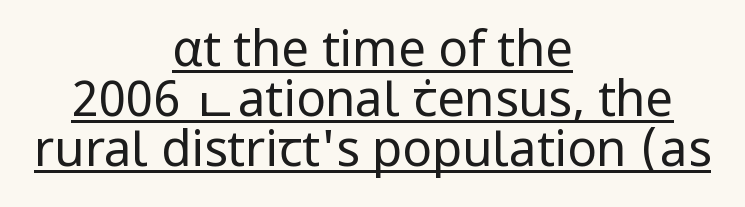
Q: Is the text bold? A: No.
Q: Is the text italic (slanted)? A: No, it is upright.
Q: Is the typeface a serif or a sans-serif typeface? A: Sans-serif.
Q: Is the text underlined? A: Yes.
Q: How is the paragraph aligned? A: Centered.
Q: Is the spacing between letters normal or unusually wide? A: Normal.
Q: Is the spacing between lines tight, normal or loose? A: Tight.
Q: Width (condensed, normal, or wide)? A: Normal.
Q: Stroke contrast? A: Low.
Q: x-height? A: Medium.
Q: Monospaced? A: No.
